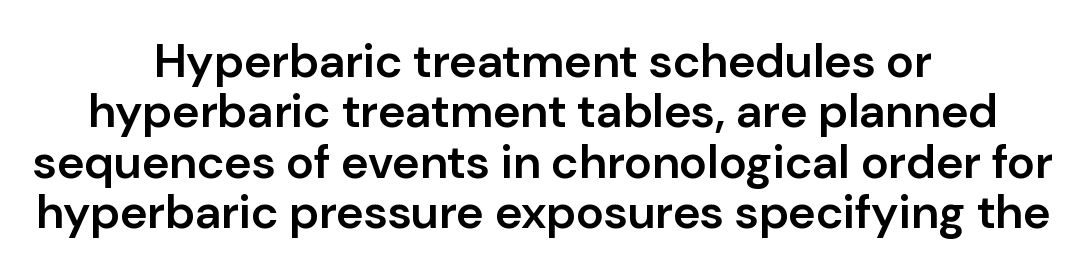
In terms of posture, this sample is upright. This sample has the flowing, uneven cadence of proportional lettering. Each row of text sits above clean, open space. Leading is clearly below the norm, producing a dense column.
